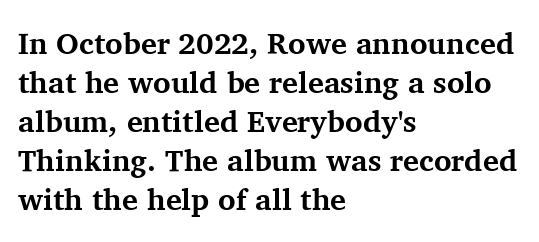
Q: Is the text bold? A: Yes.
Q: Is the text italic (slanted)? A: No, it is upright.
Q: Is the typeface a serif or a sans-serif typeface? A: Serif.
Q: Is the text underlined? A: No.
Q: How is the paragraph aligned? A: Left-aligned.
Q: Is the spacing between letters normal or unusually wide? A: Normal.
Q: Is the spacing between lines tight, normal or loose? A: Normal.
Q: Width (condensed, normal, or wide)? A: Normal.
Q: Stroke contrast? A: Medium.
Q: x-height? A: Medium.
Q: Monospaced? A: No.
